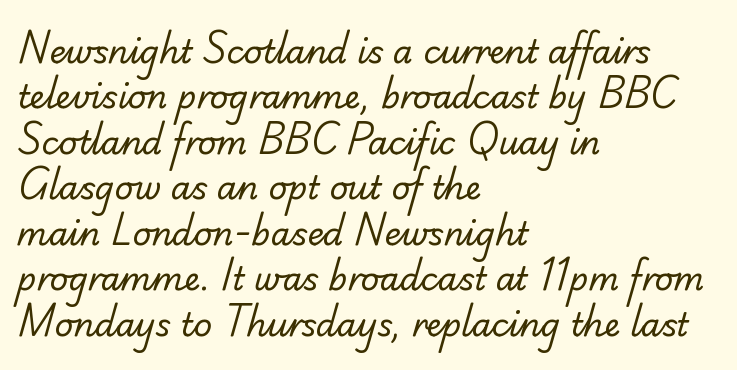
The rendering anchors every line to the left-hand side. No feet cap the strokes, marking this as sans-serif type. Successive baselines arrive at the customary interval. The face used here is rendered with its standard letterfit.
